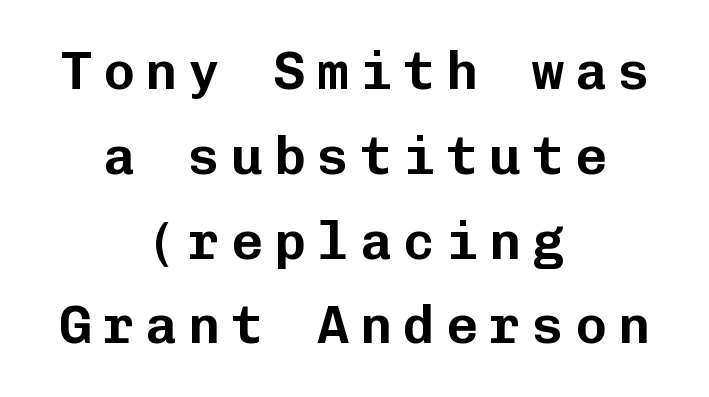
Q: Is the text italic (slanted)? A: No, it is upright.
Q: Is the typeface a serif or a sans-serif typeface? A: Sans-serif.
Q: Is the text underlined? A: No.
Q: How is the paragraph aligned? A: Centered.
Q: Is the spacing between letters normal or unusually wide? A: Unusually wide.
Q: Is the spacing between lines tight, normal or loose? A: Normal.
Q: Width (condensed, normal, or wide)? A: Normal.
Q: Stroke contrast? A: Low.
Q: x-height? A: Medium.
Q: Monospaced? A: Yes.
